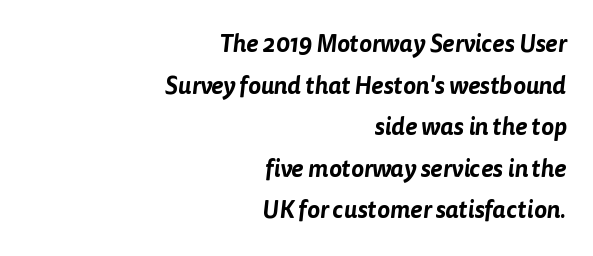
Beneath every word, the page is bare. Reading down the block, your eye finds every line finishing at a fixed right position. Standard letterfit; no display-style spreading of the glyphs.
